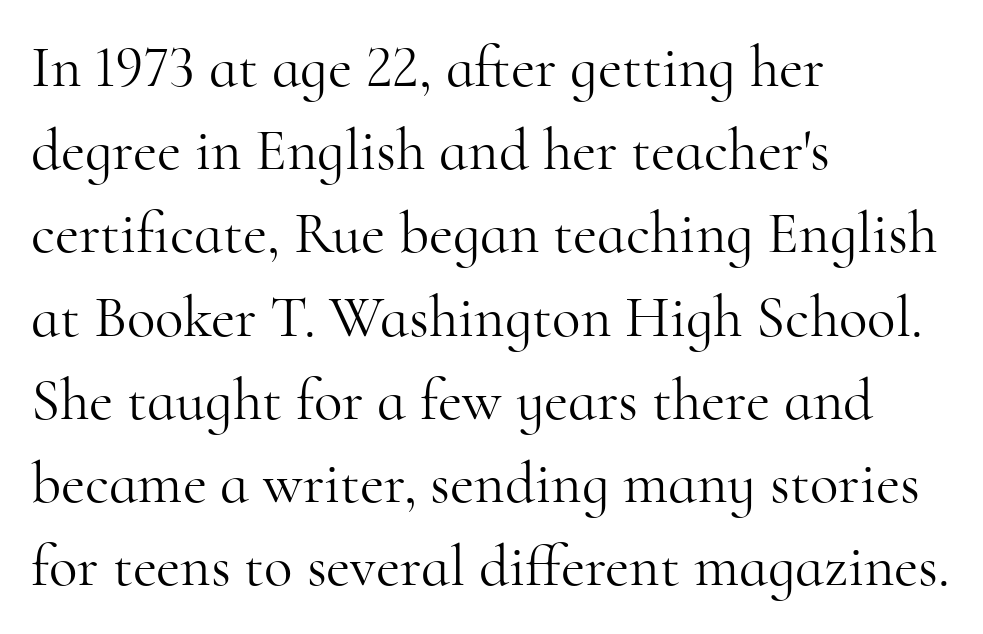
Q: Is the text bold? A: No.
Q: Is the text italic (slanted)? A: No, it is upright.
Q: Is the typeface a serif or a sans-serif typeface? A: Serif.
Q: Is the text underlined? A: No.
Q: How is the paragraph aligned? A: Left-aligned.
Q: Is the spacing between letters normal or unusually wide? A: Normal.
Q: Is the spacing between lines tight, normal or loose? A: Normal.
Q: Width (condensed, normal, or wide)? A: Normal.
Q: Stroke contrast? A: High.
Q: x-height? A: Small.
Q: Monospaced? A: No.
